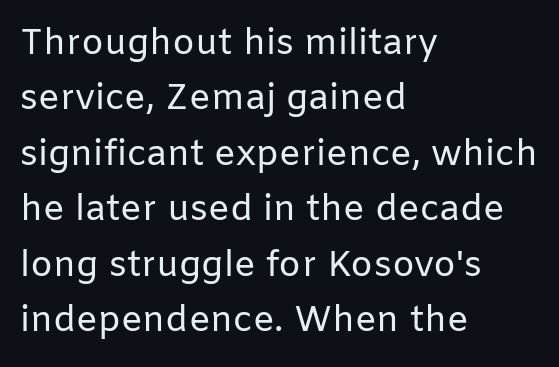
The image shows 36 px regular-weight sans-serif type, upright; set left-aligned, normal line spacing (1.54x), normal letter spacing, not underlined; low stroke contrast and a medium x-height.
